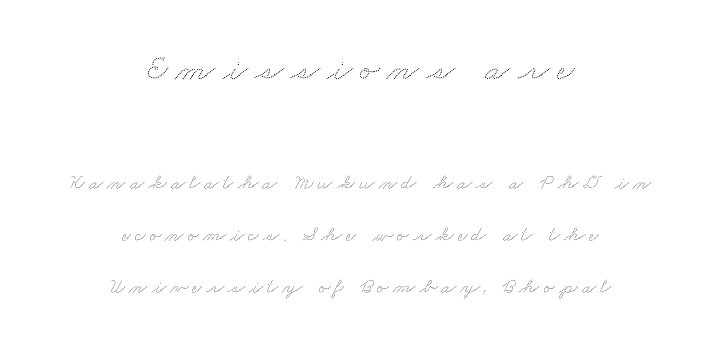
{"width": "wide", "stroke_contrast": "low", "x_height": "small", "monospaced": "no", "underline": "no", "align": "center", "line_spacing": "loose", "line_spacing_ratio": 2.47, "letter_spacing": "wide", "letter_spacing_em": 0.2, "larger_block": "first", "size_ratio": 1.76, "glyph_px": 37}
